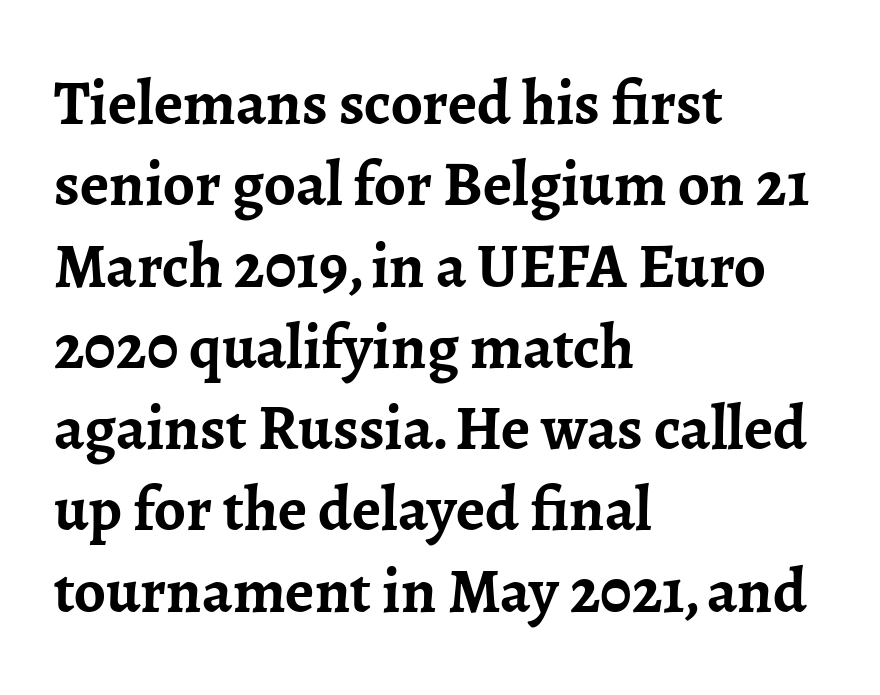
{"serif": "yes", "italic": "no", "bold": "yes", "weight": "semibold", "width": "normal", "stroke_contrast": "low", "x_height": "medium", "monospaced": "no", "underline": "no", "align": "left", "line_spacing": "normal", "line_spacing_ratio": 1.29, "letter_spacing": "normal", "letter_spacing_em": 0.0, "glyph_px": 63}
